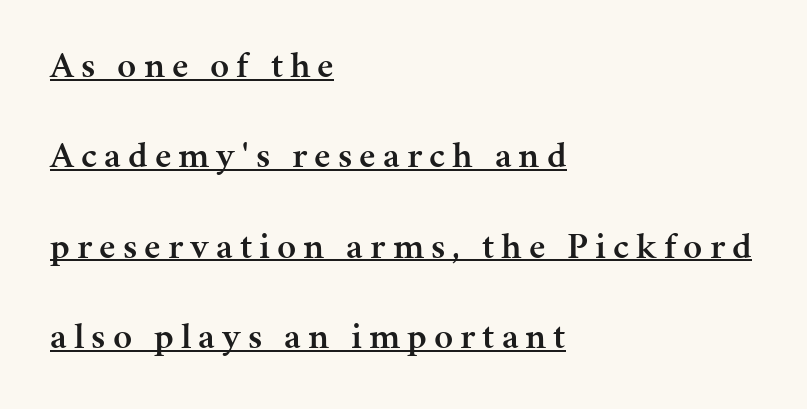
The image shows 37 px semibold serif type, upright; set left-aligned, loose line spacing (2.44x), underlined; medium stroke contrast and a medium x-height.
